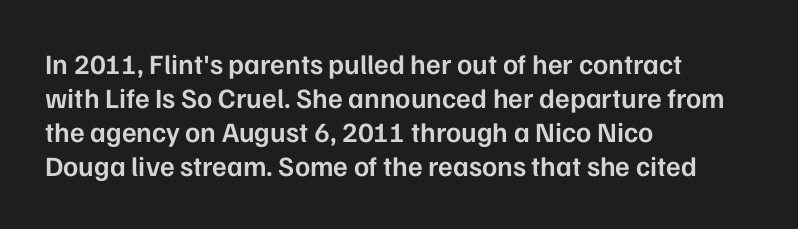
Q: Is the text bold? A: Semi-bold.
Q: Is the text italic (slanted)? A: No, it is upright.
Q: Is the typeface a serif or a sans-serif typeface? A: Sans-serif.
Q: Is the text underlined? A: No.
Q: How is the paragraph aligned? A: Left-aligned.
Q: Is the spacing between letters normal or unusually wide? A: Normal.
Q: Width (condensed, normal, or wide)? A: Normal.
Q: Stroke contrast? A: Low.
Q: x-height? A: Medium.
Q: Monospaced? A: No.
